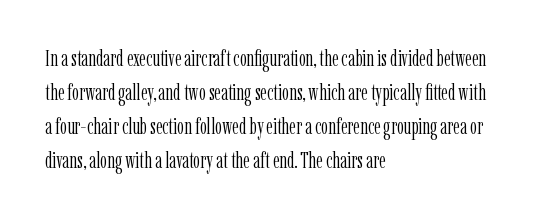
The image shows 22 px text type, upright; set left-aligned, normal line spacing (1.55x), normal letter spacing, not underlined.
